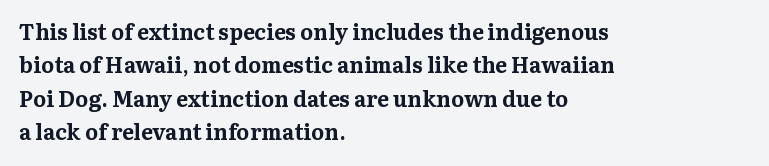
Q: Is the text bold? A: Yes.
Q: Is the text italic (slanted)? A: No, it is upright.
Q: Is the text underlined? A: No.
Q: How is the paragraph aligned? A: Left-aligned.
Q: Is the spacing between letters normal or unusually wide? A: Normal.
Q: Is the spacing between lines tight, normal or loose? A: Normal.
